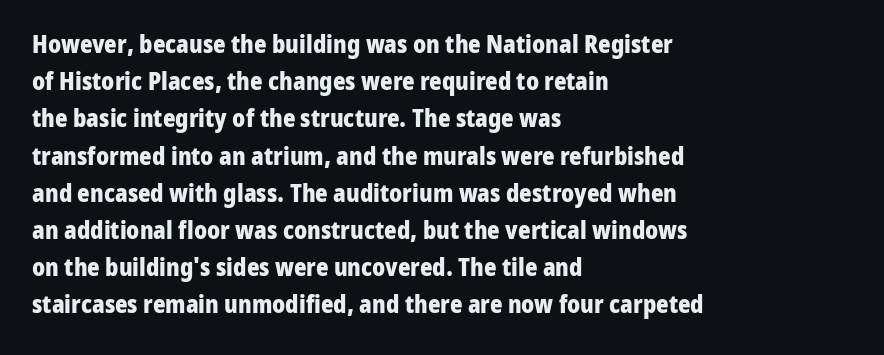
The image shows 24 px bold type, upright; set left-aligned, normal line spacing (1.55x), normal letter spacing, not underlined.
